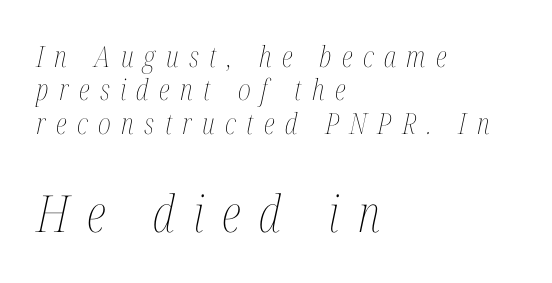
{"italic": "yes", "lean": "right", "slant_degrees": 12, "bold": "no", "weight": "thin", "width": "condensed", "stroke_contrast": "medium", "x_height": "medium", "monospaced": "no", "underline": "no", "align": "left", "line_spacing": "tight", "line_spacing_ratio": 1.15, "letter_spacing": "wide", "letter_spacing_em": 0.36, "larger_block": "second", "size_ratio": 1.76, "glyph_px": 51}
